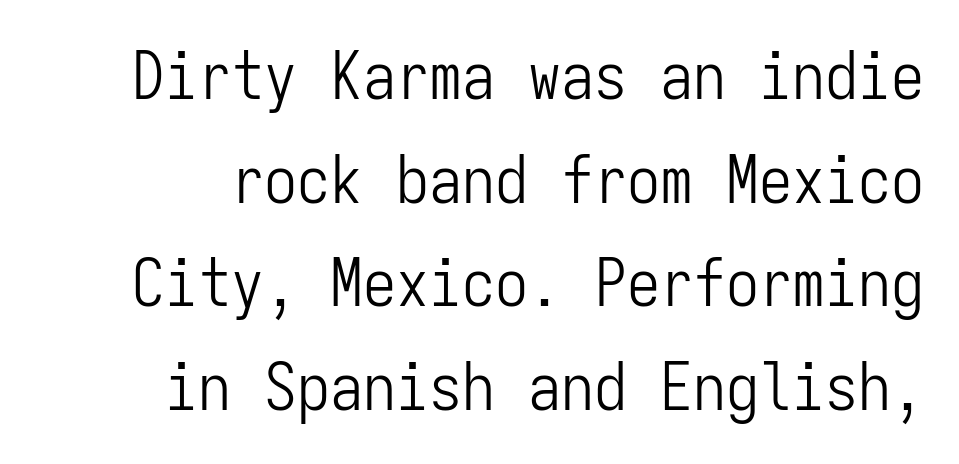
Q: Is the text bold? A: No.
Q: Is the text italic (slanted)? A: No, it is upright.
Q: Is the typeface a serif or a sans-serif typeface? A: Sans-serif.
Q: Is the text underlined? A: No.
Q: Is the spacing between letters normal or unusually wide? A: Normal.
Q: Is the spacing between lines tight, normal or loose? A: Normal.
Q: Width (condensed, normal, or wide)? A: Condensed.
Q: Stroke contrast? A: Low.
Q: x-height? A: Medium.
Q: Monospaced? A: Yes.
